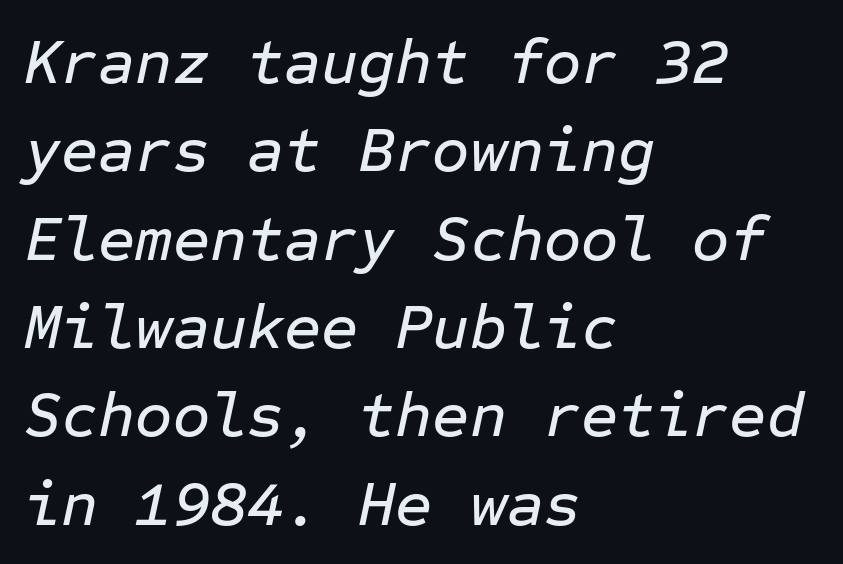
Beneath every word, the page is bare. Summary of vertical rhythm: regular, with standard interline spacing. The type is set solid horizontally, with unmodified tracking. In terms of posture, this sample is oblique. Horizontally, the lines are justified to the leading edge only.
